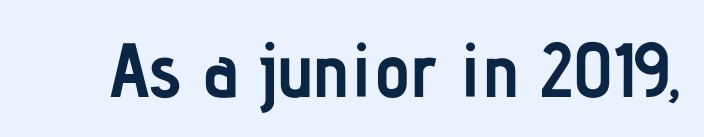
The image shows 77 px semibold, condensed sans-serif type, upright; set normal letter spacing, not underlined; low stroke contrast and a medium x-height.
